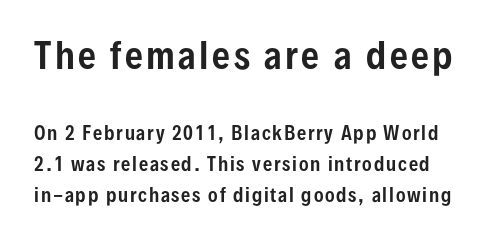
The block sitting higher on the canvas is the one with enlarged characters. Do the characters align in a grid? No, the font is proportional. Underlining? Definitely not there. You can tell from the bare stems that sans-serif type was used. The letters stand straight up with perfectly vertical stems.
